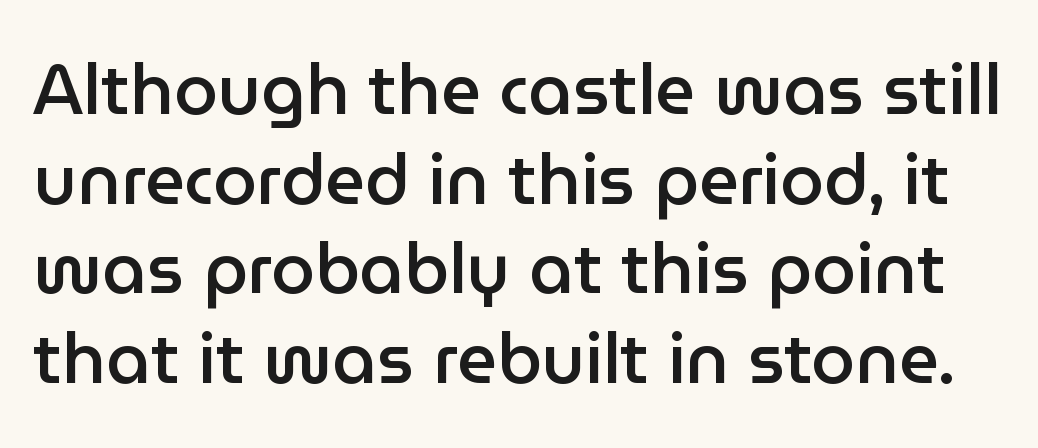
The image shows 70 px semibold sans-serif type, upright; set normal line spacing (1.28x), normal letter spacing, not underlined; low stroke contrast and a medium x-height.
